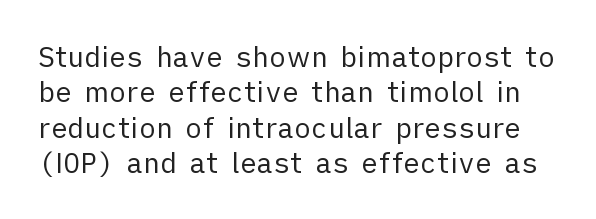
{"serif": "no", "italic": "no", "bold": "no", "weight": "regular", "width": "normal", "stroke_contrast": "low", "x_height": "medium", "monospaced": "no", "underline": "no", "line_spacing": "normal", "line_spacing_ratio": 1.26, "letter_spacing": "normal", "letter_spacing_em": 0.0, "glyph_px": 28}
